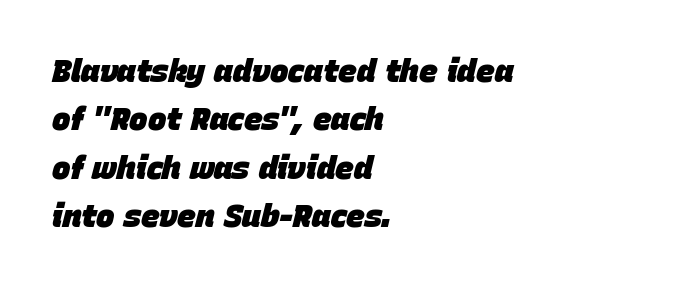
Q: Is the text bold? A: Yes.
Q: Is the text italic (slanted)? A: Yes, it leans right by about 15 degrees.
Q: Is the text underlined? A: No.
Q: How is the paragraph aligned? A: Left-aligned.
Q: Is the spacing between letters normal or unusually wide? A: Normal.
Q: Is the spacing between lines tight, normal or loose? A: Normal.
Q: Width (condensed, normal, or wide)? A: Normal.
Q: Stroke contrast? A: Low.
Q: x-height? A: Large.
Q: Monospaced? A: No.
